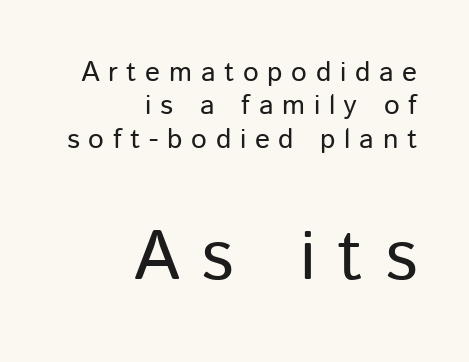
Q: Is the text bold? A: No.
Q: Is the text italic (slanted)? A: No, it is upright.
Q: Is the typeface a serif or a sans-serif typeface? A: Sans-serif.
Q: Is the text underlined? A: No.
Q: How is the paragraph aligned? A: Right-aligned.
Q: Is the spacing between letters normal or unusually wide? A: Unusually wide.
Q: Which block of text is set in a larger size, the first (top) or the second (bottom)? A: The second (bottom) one.
Q: Width (condensed, normal, or wide)? A: Normal.
Q: Stroke contrast? A: Low.
Q: x-height? A: Medium.
Q: Monospaced? A: No.
